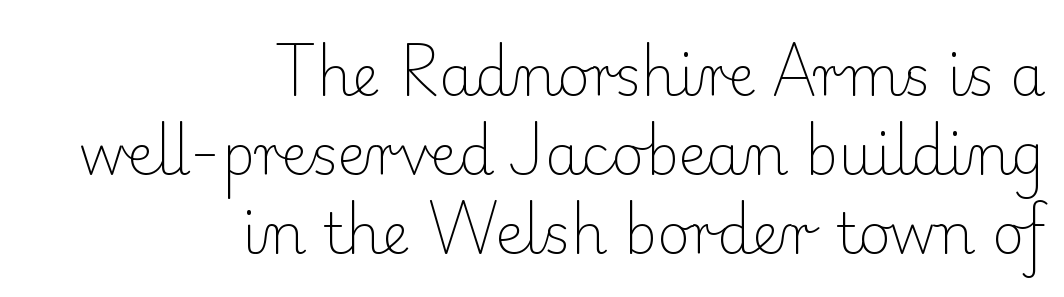
{"serif": "yes", "italic": "no", "bold": "no", "weight": "light", "width": "normal", "stroke_contrast": "low", "x_height": "small", "monospaced": "no", "underline": "no", "align": "right", "line_spacing": "normal", "line_spacing_ratio": 1.41, "letter_spacing": "normal", "letter_spacing_em": 0.0, "glyph_px": 56}
